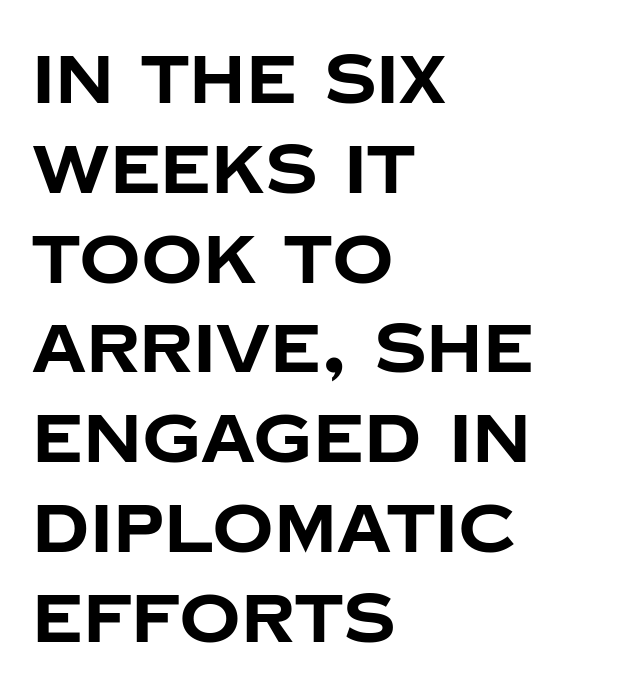
Q: Is the text bold? A: Yes.
Q: Is the text italic (slanted)? A: No, it is upright.
Q: Is the typeface a serif or a sans-serif typeface? A: Sans-serif.
Q: Is the text underlined? A: No.
Q: How is the paragraph aligned? A: Left-aligned.
Q: Is the spacing between letters normal or unusually wide? A: Normal.
Q: Is the spacing between lines tight, normal or loose? A: Normal.
Q: Width (condensed, normal, or wide)? A: Normal.
Q: Stroke contrast? A: Low.
Q: x-height? A: Large.
Q: Monospaced? A: No.
